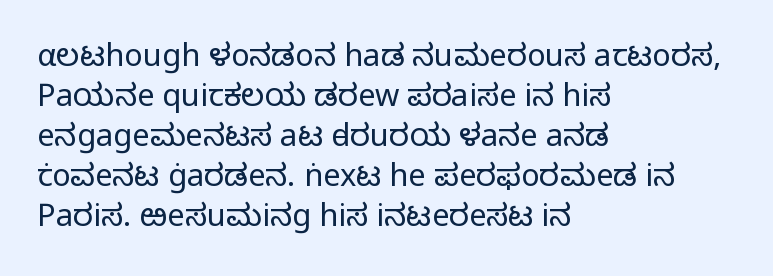
Q: Is the text bold? A: No.
Q: Is the text italic (slanted)? A: No, it is upright.
Q: Is the typeface a serif or a sans-serif typeface? A: Sans-serif.
Q: Is the text underlined? A: No.
Q: How is the paragraph aligned? A: Left-aligned.
Q: Is the spacing between letters normal or unusually wide? A: Normal.
Q: Is the spacing between lines tight, normal or loose? A: Normal.
Q: Width (condensed, normal, or wide)? A: Normal.
Q: Stroke contrast? A: Low.
Q: x-height? A: Medium.
Q: Monospaced? A: No.
